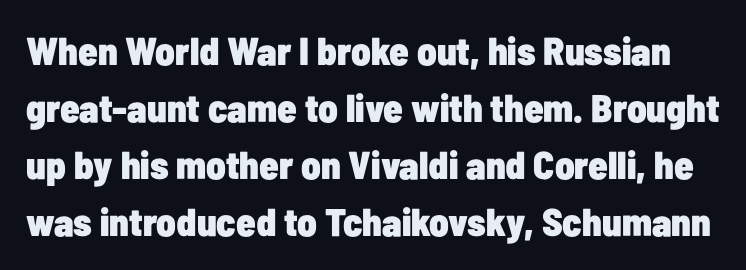
Check the space under the baseline: it is left empty. Tracking here is standard; glyphs follow each other at the usual distance. Is there much room between lines? A standard amount, neither cramped nor airy. No italicization has been applied; the sample stays upright. This sample has the flowing, uneven cadence of proportional lettering.
